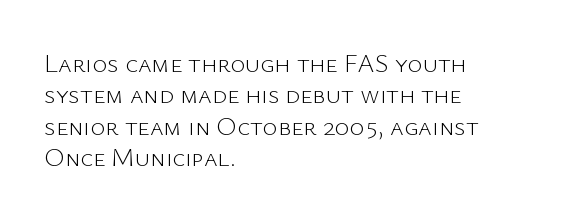
{"italic": "no", "bold": "no", "underline": "no", "align": "left", "line_spacing_ratio": 1.21, "letter_spacing": "normal", "letter_spacing_em": 0.0, "glyph_px": 26}
